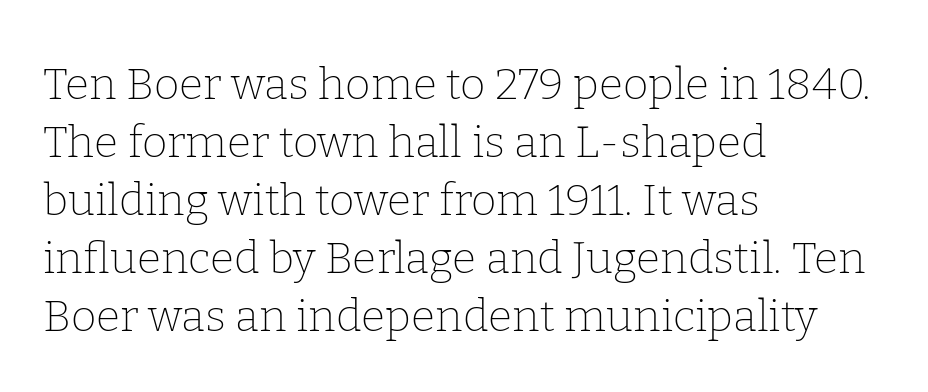
{"serif": "yes", "italic": "no", "bold": "no", "weight": "thin", "width": "normal", "stroke_contrast": "low", "x_height": "medium", "monospaced": "no", "underline": "no", "align": "left", "line_spacing": "normal", "line_spacing_ratio": 1.32, "letter_spacing": "normal", "letter_spacing_em": 0.0, "glyph_px": 44}
